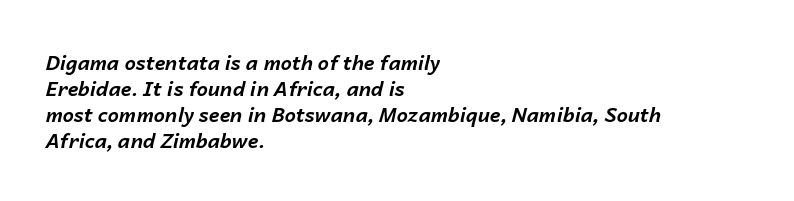
Characters follow at the spacing the type designer built in. The passage is arranged the way most books set body copy — flush left. Emphasis by weight is at full strength: bold. A clean baseline with only descenders dipping below it. Every character sits at an angle, as italics do. Vertical spacing — default.
